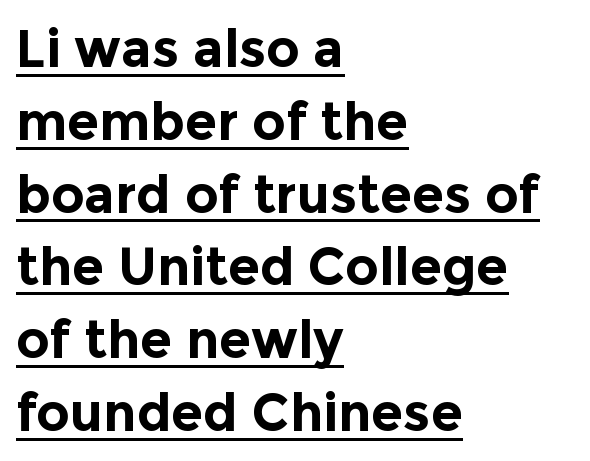
The image shows 52 px bold sans-serif type, upright; set left-aligned, normal line spacing (1.4x), normal letter spacing, underlined; a medium x-height.
